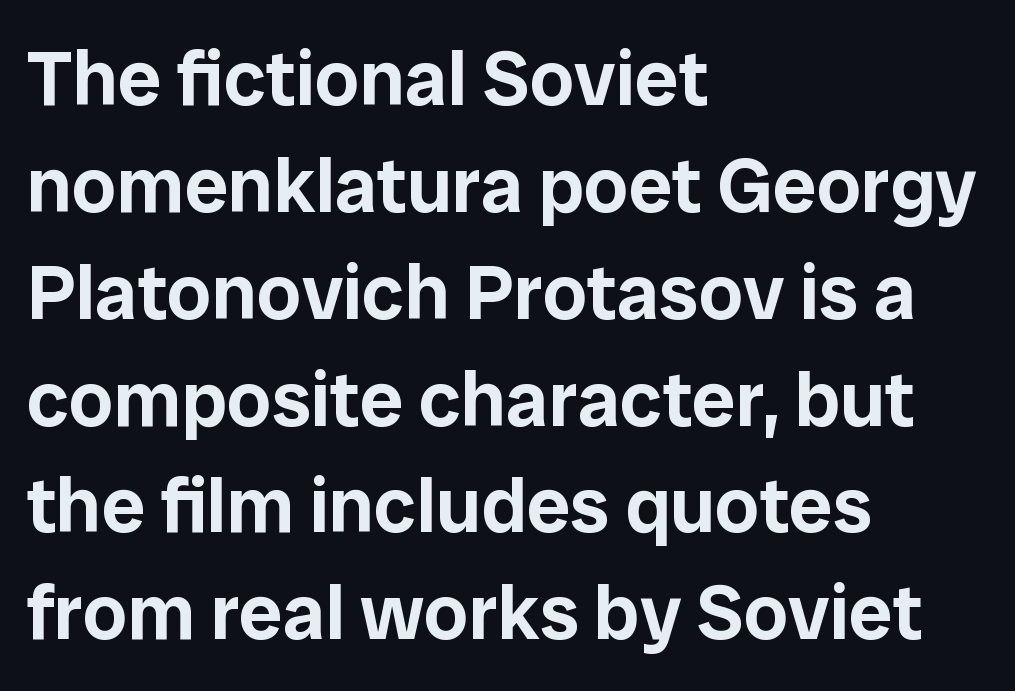
Q: Is the text italic (slanted)? A: No, it is upright.
Q: Is the typeface a serif or a sans-serif typeface? A: Sans-serif.
Q: Is the text underlined? A: No.
Q: How is the paragraph aligned? A: Left-aligned.
Q: Is the spacing between letters normal or unusually wide? A: Normal.
Q: Is the spacing between lines tight, normal or loose? A: Normal.
Q: Width (condensed, normal, or wide)? A: Normal.
Q: Stroke contrast? A: Low.
Q: x-height? A: Medium.
Q: Monospaced? A: No.
